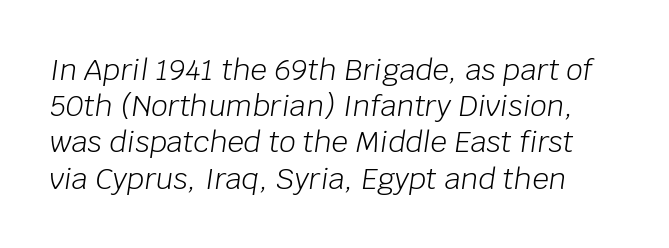
Nothing heavy about these letters — not bold at all. Interline gaps are of average width in this sample. The axis of the letterforms is tilted away from vertical. Descenders are the only things crossing below the line. The type is set solid horizontally, with unmodified tracking. Looks like regular typesetting: each glyph gets only the width it needs.
